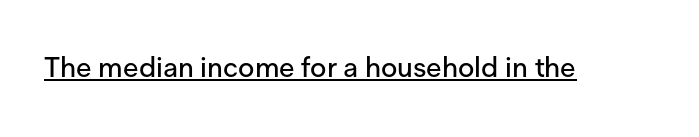
Q: Is the text italic (slanted)? A: No, it is upright.
Q: Is the typeface a serif or a sans-serif typeface? A: Sans-serif.
Q: Is the text underlined? A: Yes.
Q: Is the spacing between letters normal or unusually wide? A: Normal.
Q: Width (condensed, normal, or wide)? A: Normal.
Q: Stroke contrast? A: Low.
Q: x-height? A: Medium.
Q: Monospaced? A: No.
